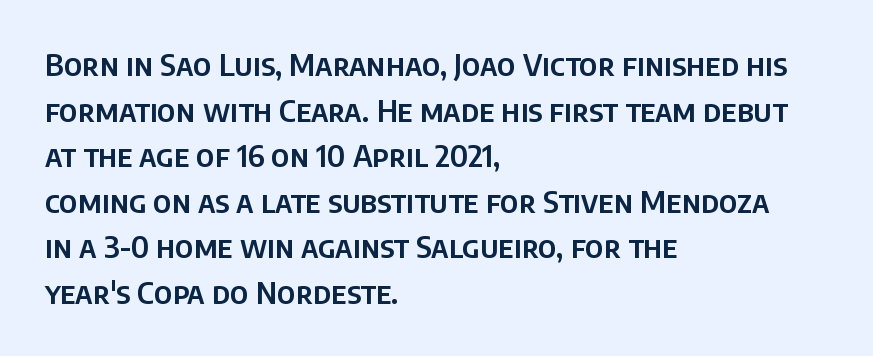
Q: Is the text italic (slanted)? A: No, it is upright.
Q: Is the typeface a serif or a sans-serif typeface? A: Sans-serif.
Q: Is the text underlined? A: No.
Q: How is the paragraph aligned? A: Left-aligned.
Q: Is the spacing between letters normal or unusually wide? A: Normal.
Q: Is the spacing between lines tight, normal or loose? A: Normal.
Q: Width (condensed, normal, or wide)? A: Normal.
Q: Stroke contrast? A: Low.
Q: x-height? A: Large.
Q: Monospaced? A: No.
